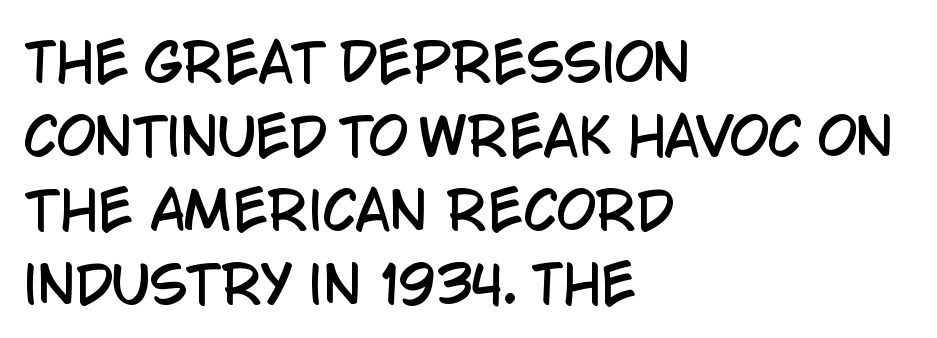
The image shows 51 px condensed sans-serif type, upright; set left-aligned, normal line spacing (1.45x), normal letter spacing, not underlined; low stroke contrast and a large x-height.
